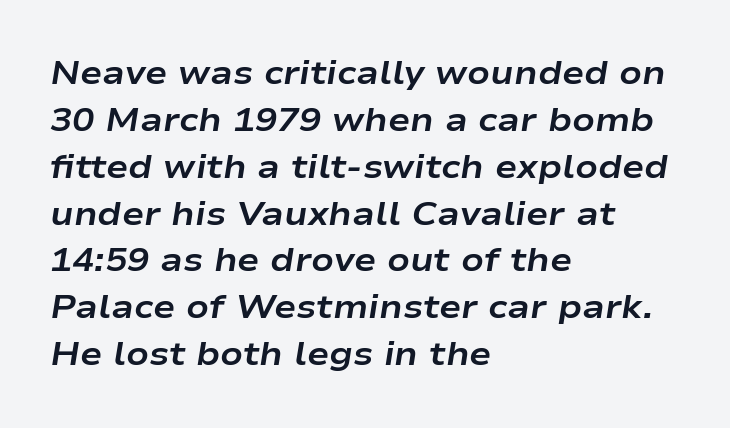
Q: Is the text bold? A: Yes.
Q: Is the text italic (slanted)? A: Yes, it leans right by about 9 degrees.
Q: Is the text underlined? A: No.
Q: How is the paragraph aligned? A: Left-aligned.
Q: Is the spacing between letters normal or unusually wide? A: Normal.
Q: Is the spacing between lines tight, normal or loose? A: Normal.
Q: Width (condensed, normal, or wide)? A: Wide.
Q: Stroke contrast? A: Low.
Q: x-height? A: Medium.
Q: Monospaced? A: No.
